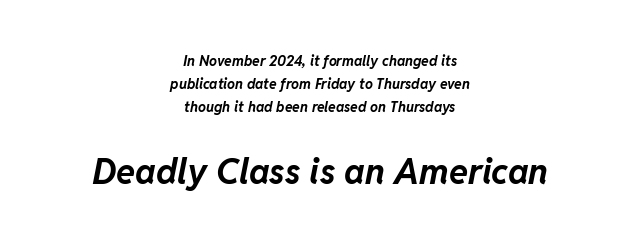
Q: Is the text bold? A: Yes.
Q: Is the text italic (slanted)? A: Yes, it leans right by about 11 degrees.
Q: Is the text underlined? A: No.
Q: How is the paragraph aligned? A: Centered.
Q: Is the spacing between letters normal or unusually wide? A: Normal.
Q: Is the spacing between lines tight, normal or loose? A: Normal.
Q: Which block of text is set in a larger size, the first (top) or the second (bottom)? A: The second (bottom) one.
Q: Width (condensed, normal, or wide)? A: Normal.
Q: Stroke contrast? A: Low.
Q: x-height? A: Medium.
Q: Monospaced? A: No.
